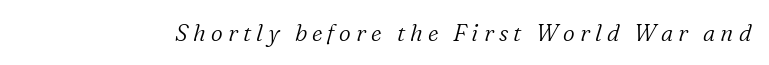
The image shows 23 px text type, italic (leaning right); set unusually wide letter spacing (+0.22 em), not underlined.
